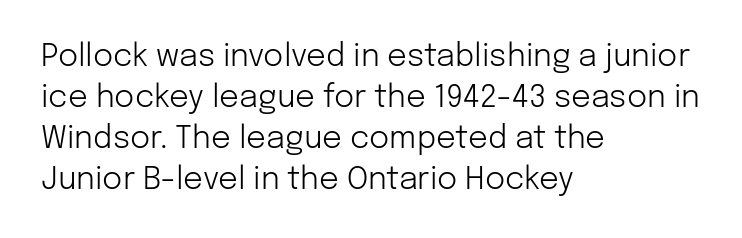
Q: Is the text bold? A: No.
Q: Is the text italic (slanted)? A: No, it is upright.
Q: Is the typeface a serif or a sans-serif typeface? A: Sans-serif.
Q: Is the text underlined? A: No.
Q: How is the paragraph aligned? A: Left-aligned.
Q: Is the spacing between letters normal or unusually wide? A: Normal.
Q: Is the spacing between lines tight, normal or loose? A: Normal.
Q: Width (condensed, normal, or wide)? A: Normal.
Q: Stroke contrast? A: Low.
Q: x-height? A: Medium.
Q: Monospaced? A: No.
